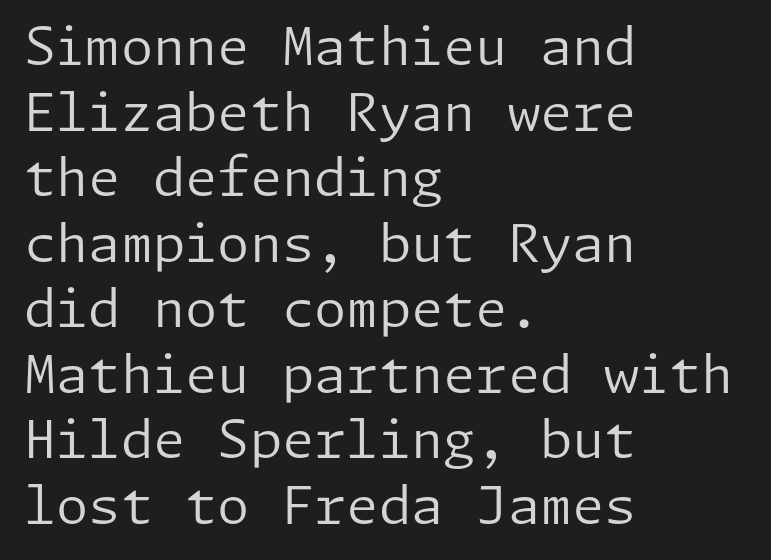
Q: Is the text bold? A: No.
Q: Is the text italic (slanted)? A: No, it is upright.
Q: Is the typeface a serif or a sans-serif typeface? A: Sans-serif.
Q: Is the text underlined? A: No.
Q: How is the paragraph aligned? A: Left-aligned.
Q: Is the spacing between letters normal or unusually wide? A: Normal.
Q: Is the spacing between lines tight, normal or loose? A: Normal.
Q: Width (condensed, normal, or wide)? A: Normal.
Q: Stroke contrast? A: Low.
Q: x-height? A: Medium.
